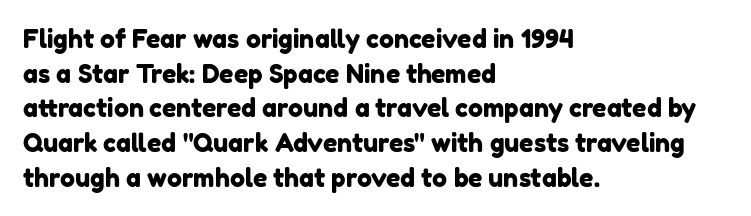
The image shows 25 px text type; set left-aligned, normal line spacing (1.39x), normal letter spacing, not underlined.
